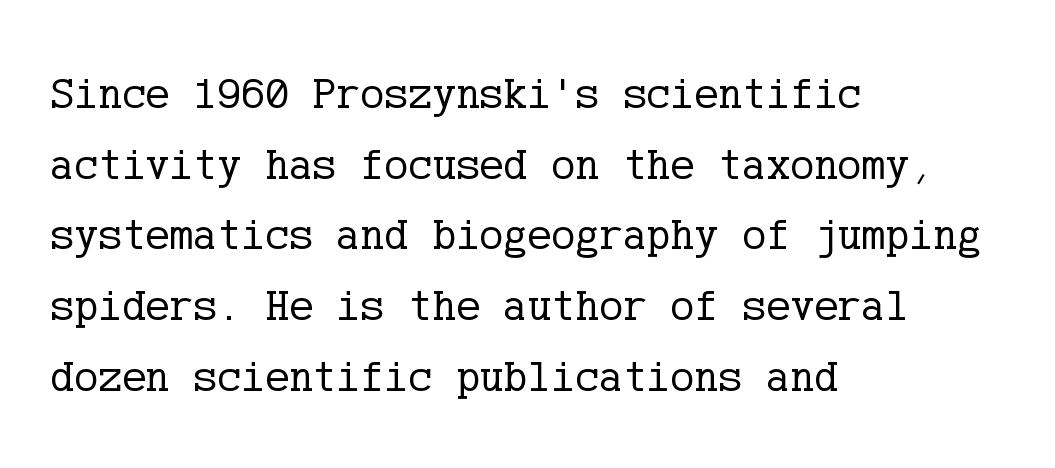
The image shows 45 px regular-weight serif type, upright; set left-aligned, normal line spacing (1.57x), normal letter spacing, not underlined; low stroke contrast and a medium x-height.
